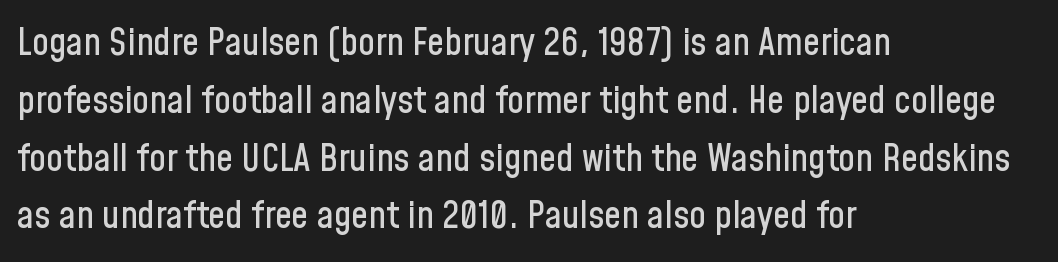
Q: Is the text italic (slanted)? A: No, it is upright.
Q: Is the typeface a serif or a sans-serif typeface? A: Sans-serif.
Q: Is the text underlined? A: No.
Q: How is the paragraph aligned? A: Left-aligned.
Q: Is the spacing between letters normal or unusually wide? A: Normal.
Q: Is the spacing between lines tight, normal or loose? A: Normal.
Q: Width (condensed, normal, or wide)? A: Condensed.
Q: Stroke contrast? A: Low.
Q: x-height? A: Medium.
Q: Monospaced? A: No.
